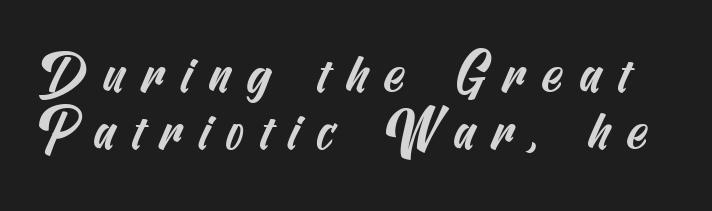
Q: Is the typeface a serif or a sans-serif typeface? A: Sans-serif.
Q: Is the text underlined? A: No.
Q: Is the spacing between letters normal or unusually wide? A: Unusually wide.
Q: Is the spacing between lines tight, normal or loose? A: Tight.
Q: Width (condensed, normal, or wide)? A: Condensed.
Q: Stroke contrast? A: Medium.
Q: x-height? A: Small.
